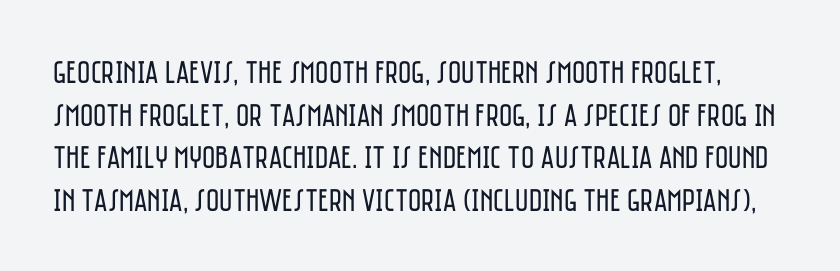
The image shows 32 px regular-weight, condensed sans-serif type, upright; set normal line spacing (1.33x), normal letter spacing, not underlined; low stroke contrast and a large x-height.
